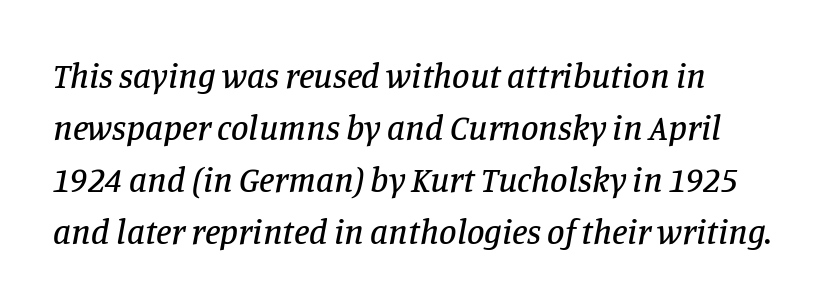
Check under the words: just untouched page. Spacing verdict: proportional, widths tailored to each character. Between one letter and the next there's only the usual sliver of space. In terms of letterform style, serifs are clearly present. An italicized treatment has been applied to the whole sample. These lines sit exactly where default settings would place them.
